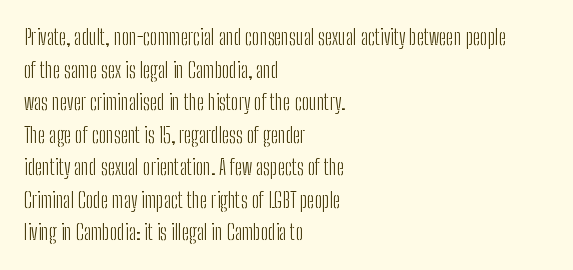
{"italic": "no", "bold": "no", "underline": "no", "align": "left", "line_spacing": "normal", "line_spacing_ratio": 1.55, "letter_spacing": "normal", "letter_spacing_em": 0.0, "glyph_px": 21}
